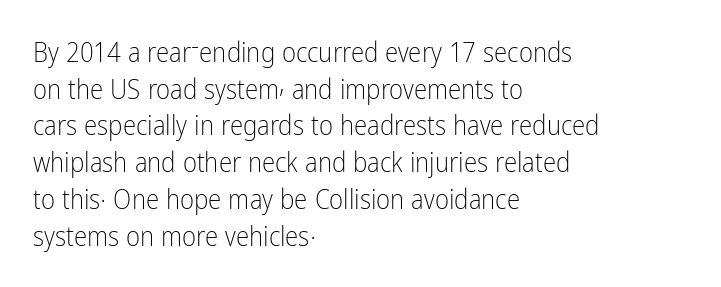
Reading down the block, your eye returns to a fixed left position each line. Do the letters lean? They stand straight. The strip under each line holds only bare page. Bold? No — there's no thickening of the strokes. Line spacing here is normal. Glyph-to-glyph distance matches everyday printed text.
